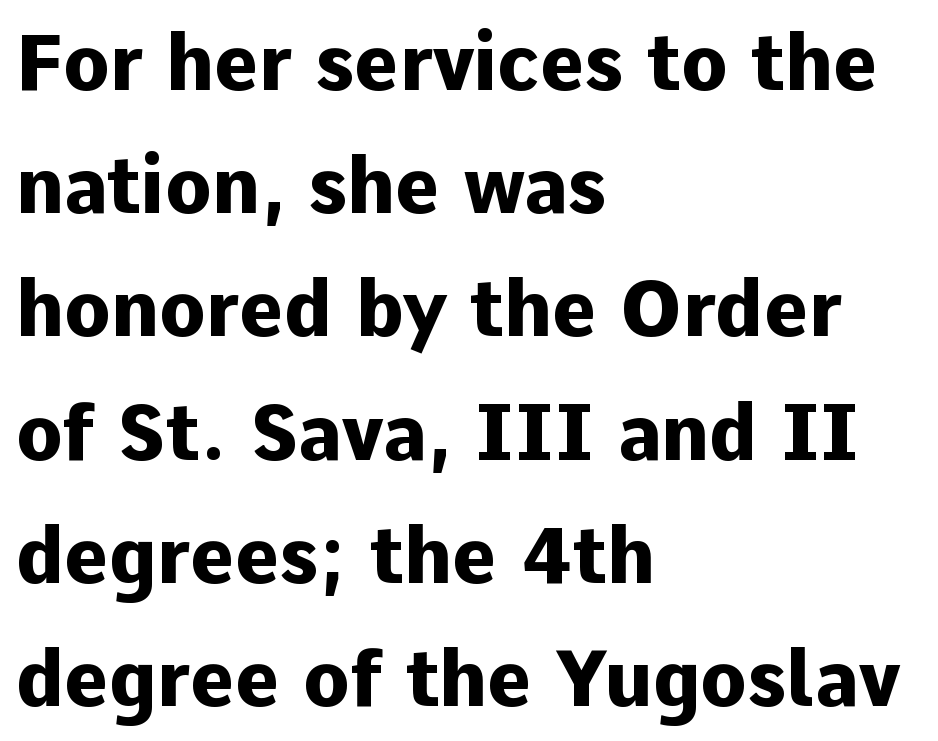
Q: Is the text bold? A: Yes.
Q: Is the text italic (slanted)? A: No, it is upright.
Q: Is the typeface a serif or a sans-serif typeface? A: Sans-serif.
Q: Is the text underlined? A: No.
Q: How is the paragraph aligned? A: Left-aligned.
Q: Is the spacing between letters normal or unusually wide? A: Normal.
Q: Is the spacing between lines tight, normal or loose? A: Normal.
Q: Width (condensed, normal, or wide)? A: Normal.
Q: Stroke contrast? A: Low.
Q: x-height? A: Medium.
Q: Monospaced? A: No.
